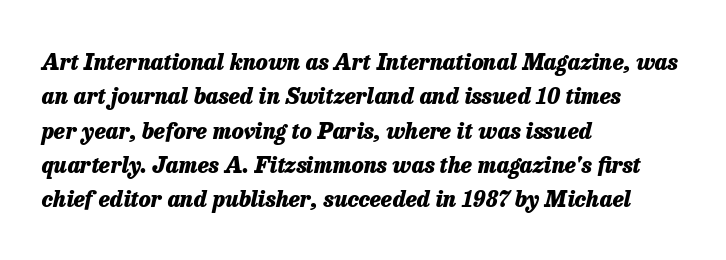
Characters follow at the spacing the type designer built in. The passage shown stacks its lines at a standard gap. Style check: oblique. On the weight axis this lands at bold, roughly 700. Underlining? Definitely not there. In CSS terms this would be text-align: left.
